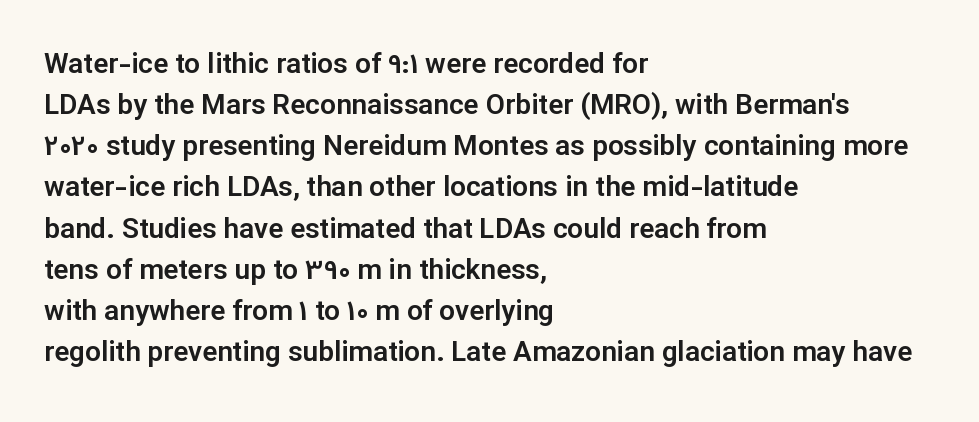
Q: Is the text italic (slanted)? A: No, it is upright.
Q: Is the typeface a serif or a sans-serif typeface? A: Sans-serif.
Q: Is the text underlined? A: No.
Q: How is the paragraph aligned? A: Left-aligned.
Q: Is the spacing between letters normal or unusually wide? A: Normal.
Q: Is the spacing between lines tight, normal or loose? A: Normal.
Q: Width (condensed, normal, or wide)? A: Normal.
Q: Stroke contrast? A: Low.
Q: x-height? A: Medium.
Q: Monospaced? A: No.
